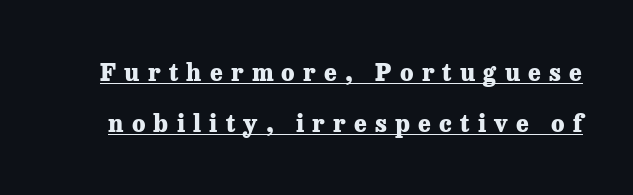
Q: Is the text bold? A: Yes.
Q: Is the text italic (slanted)? A: No, it is upright.
Q: Is the text underlined? A: Yes.
Q: Is the spacing between letters normal or unusually wide? A: Unusually wide.
Q: Is the spacing between lines tight, normal or loose? A: Loose.
